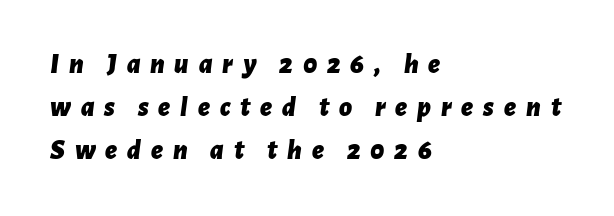
The image shows 28 px bold type, italic (leaning right); set left-aligned, normal line spacing (1.54x), unusually wide letter spacing (+0.35 em), not underlined; low stroke contrast and a medium x-height.
